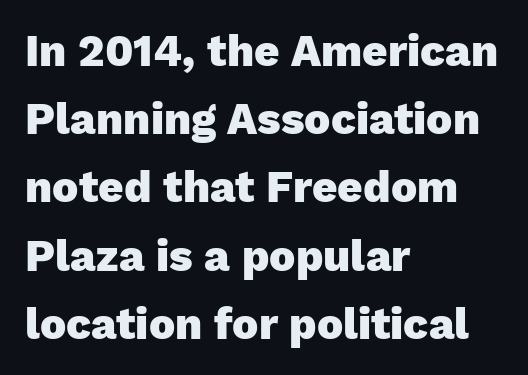
{"serif": "no", "italic": "no", "bold": "yes", "weight": "heavy", "width": "normal", "stroke_contrast": "low", "x_height": "medium", "monospaced": "no", "underline": "no", "align": "left", "line_spacing": "normal", "line_spacing_ratio": 1.55, "letter_spacing": "normal", "letter_spacing_em": 0.0, "glyph_px": 44}
